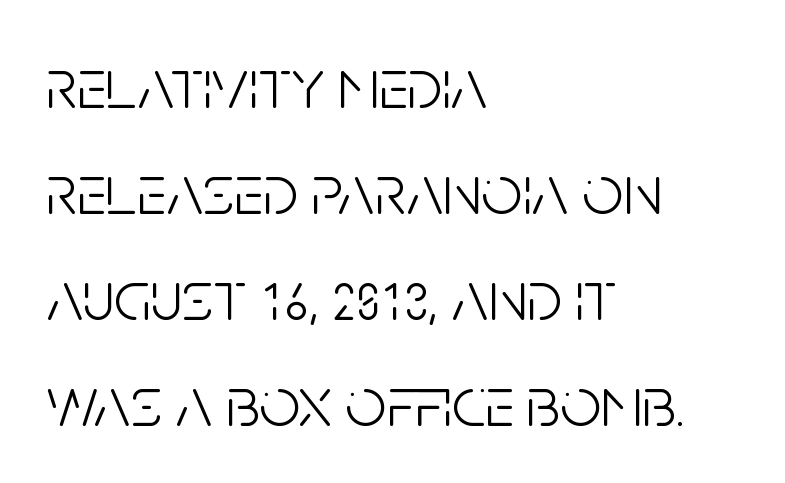
{"serif": "no", "italic": "no", "bold": "no", "weight": "light", "width": "condensed", "stroke_contrast": "low", "x_height": "large", "monospaced": "no", "underline": "no", "align": "left", "line_spacing": "normal", "line_spacing_ratio": 1.47, "letter_spacing": "normal", "letter_spacing_em": 0.0, "glyph_px": 72}
